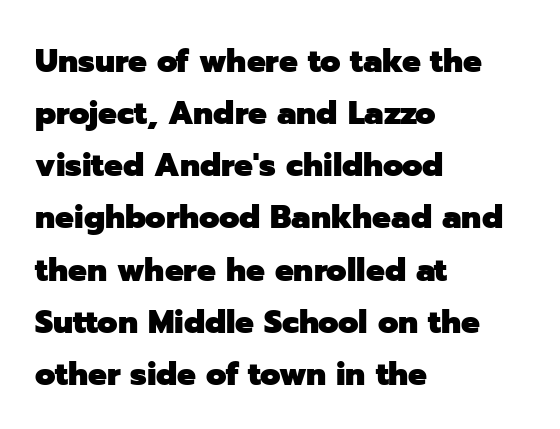
The image shows 33 px heavy sans-serif type, upright; set left-aligned, normal line spacing (1.58x), normal letter spacing, not underlined; low stroke contrast and a medium x-height.
